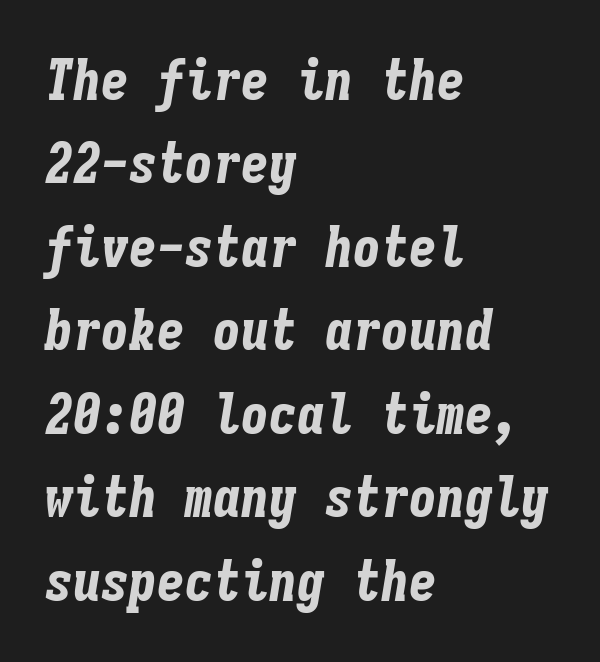
The image shows 56 px bold, condensed type, italic (leaning right), monospaced; set left-aligned, normal line spacing (1.49x), normal letter spacing, not underlined; low stroke contrast and a medium x-height.
